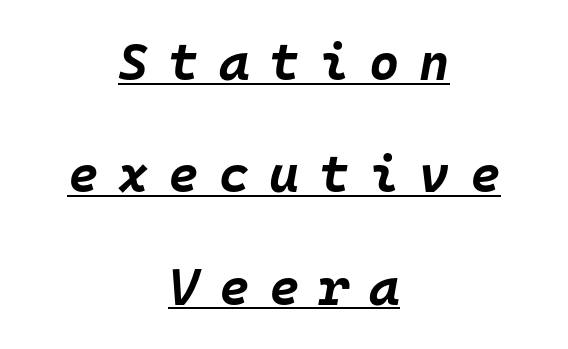
The image shows 52 px bold type, italic (leaning right), monospaced; set centered, loose line spacing (2.16x), unusually wide letter spacing (+0.38 em), underlined; low stroke contrast and a large x-height.
